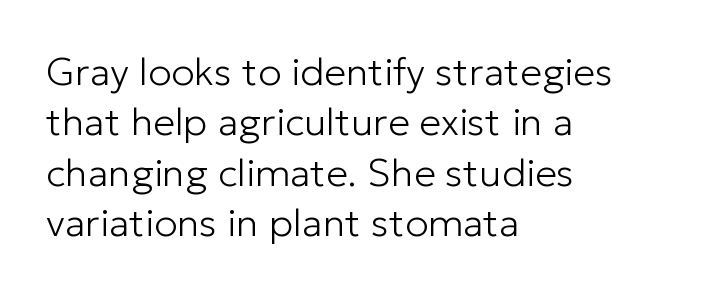
Which margin do the lines hug? The left one — the right edge is uneven. These lines were composed using upright roman letters. Words float on clear page, feet unadorned. Stems here are at most as thick as an everyday book face. Leading: standard.
